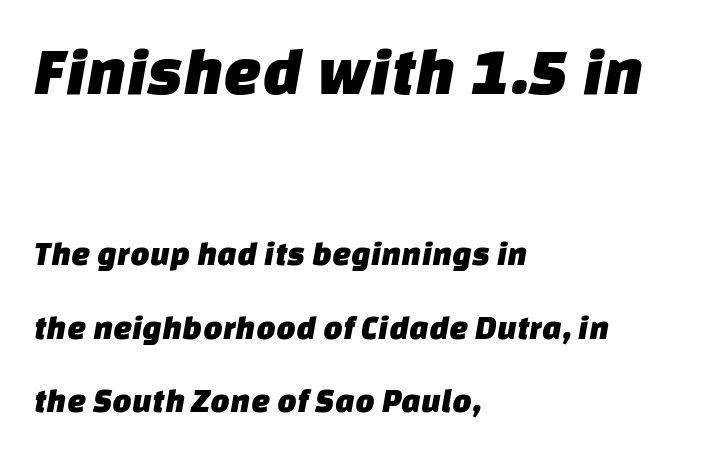
Q: Is the typeface a serif or a sans-serif typeface? A: Sans-serif.
Q: Is the text underlined? A: No.
Q: How is the paragraph aligned? A: Left-aligned.
Q: Is the spacing between letters normal or unusually wide? A: Normal.
Q: Is the spacing between lines tight, normal or loose? A: Loose.
Q: Which block of text is set in a larger size, the first (top) or the second (bottom)? A: The first (top) one.
Q: Width (condensed, normal, or wide)? A: Normal.
Q: Stroke contrast? A: Low.
Q: x-height? A: Large.
Q: Monospaced? A: No.
